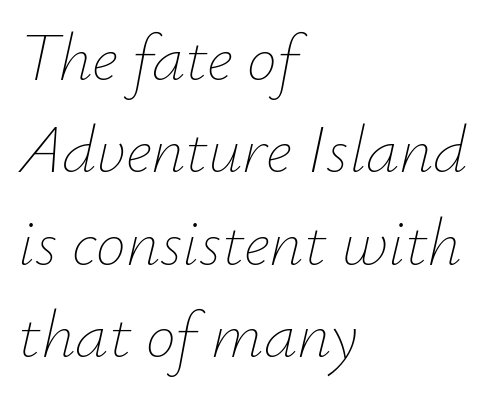
{"italic": "yes", "lean": "right", "slant_degrees": 12, "bold": "no", "weight": "thin", "width": "normal", "stroke_contrast": "low", "x_height": "small", "monospaced": "no", "underline": "no", "align": "left", "line_spacing": "normal", "line_spacing_ratio": 1.38, "letter_spacing": "normal", "letter_spacing_em": 0.0, "glyph_px": 67}
